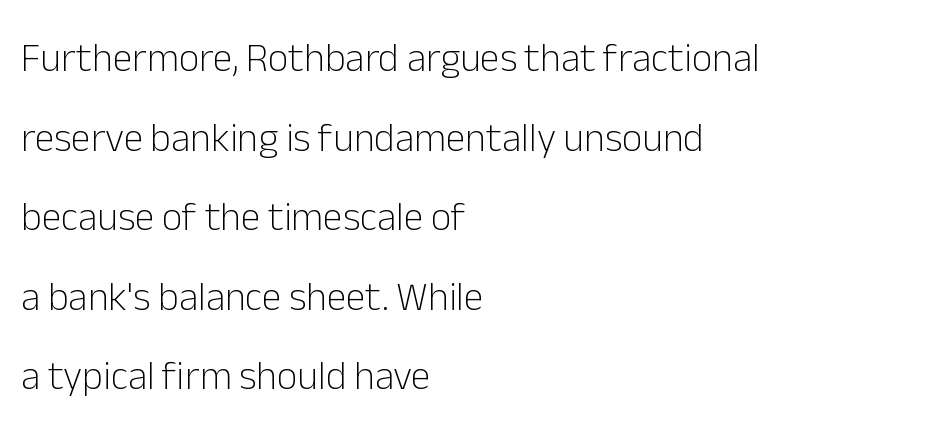
Q: Is the text bold? A: No.
Q: Is the text italic (slanted)? A: No, it is upright.
Q: Is the typeface a serif or a sans-serif typeface? A: Sans-serif.
Q: Is the text underlined? A: No.
Q: How is the paragraph aligned? A: Left-aligned.
Q: Is the spacing between letters normal or unusually wide? A: Normal.
Q: Is the spacing between lines tight, normal or loose? A: Loose.
Q: Width (condensed, normal, or wide)? A: Normal.
Q: Stroke contrast? A: Low.
Q: x-height? A: Medium.
Q: Monospaced? A: No.
